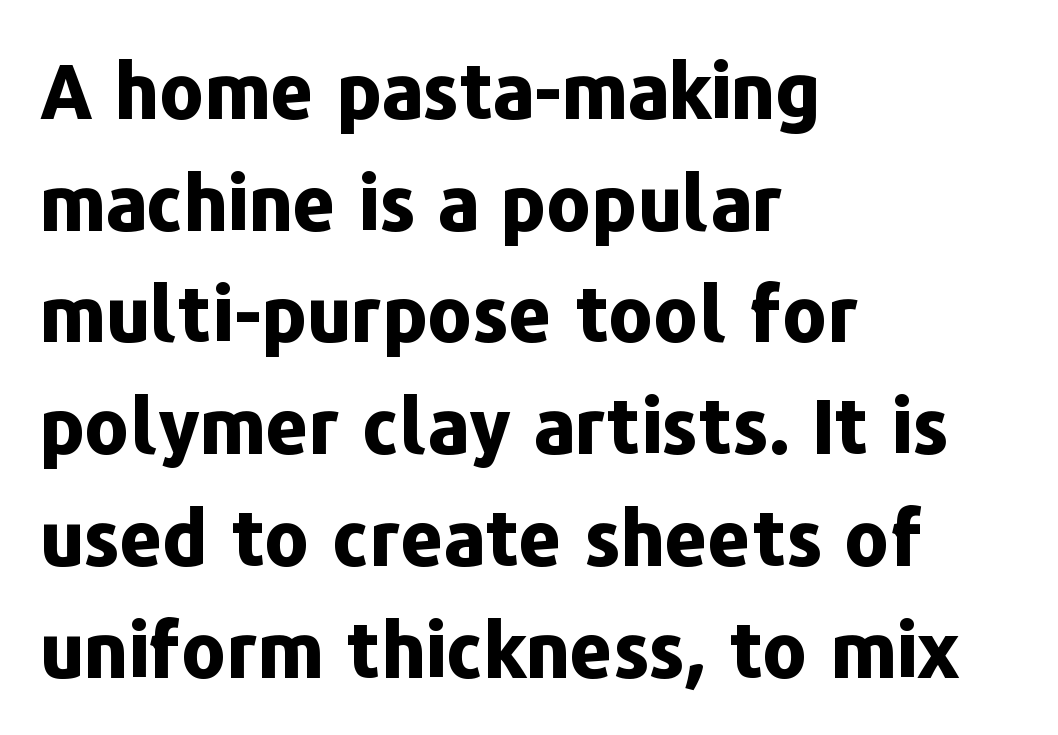
Q: Is the text bold? A: Yes.
Q: Is the text italic (slanted)? A: No, it is upright.
Q: Is the typeface a serif or a sans-serif typeface? A: Sans-serif.
Q: Is the text underlined? A: No.
Q: How is the paragraph aligned? A: Left-aligned.
Q: Is the spacing between letters normal or unusually wide? A: Normal.
Q: Is the spacing between lines tight, normal or loose? A: Normal.
Q: Width (condensed, normal, or wide)? A: Normal.
Q: Stroke contrast? A: Low.
Q: x-height? A: Medium.
Q: Monospaced? A: No.
